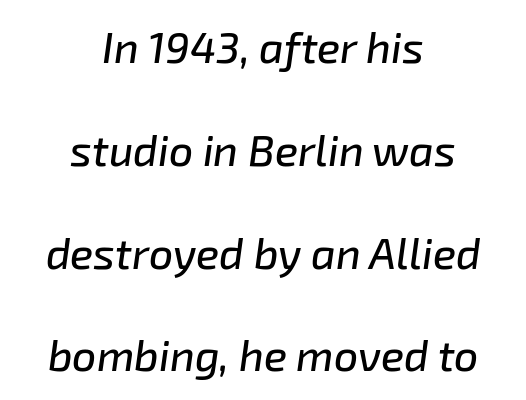
Decoration check: the copy has no underline. Loosely led — the rows are spread out. Does the lettering tilt? It does — this is italic. Does the copy run flush right? No — it is centered line by line. The letters advance in unequal steps, a hallmark of proportional type.
